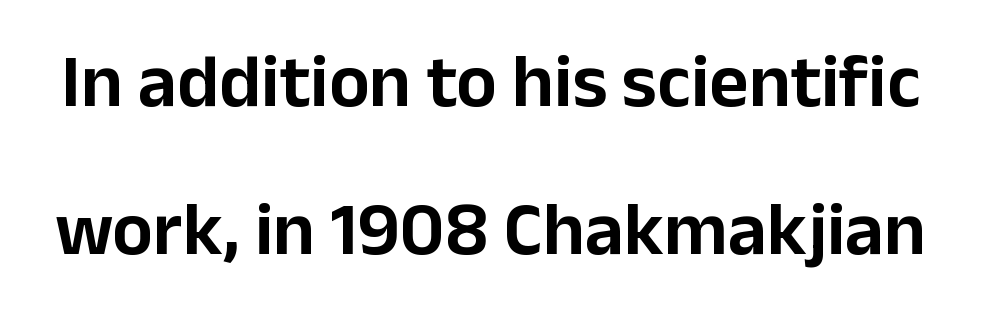
This is sans-serif lettering, the kind often seen on screens and signage. No word sits above an underline. Note the varied advance widths — an 'i' is clearly narrower than an 'm'. The lettering stays uniformly vertical, giving the passage a roman look. You could call the tracking neutral — neither tight nor loose.
